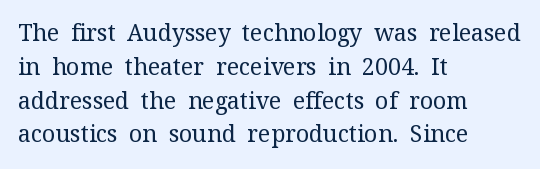
Just letters on the line, the space beneath them empty. Evenly set lines give the paragraph a standard silhouette. Heft: none added — not bold. Notice how the passage keeps a crisp vertical edge on the left only. No extra tracking has been applied to these lines. A roman cut, with each character standing at attention.
